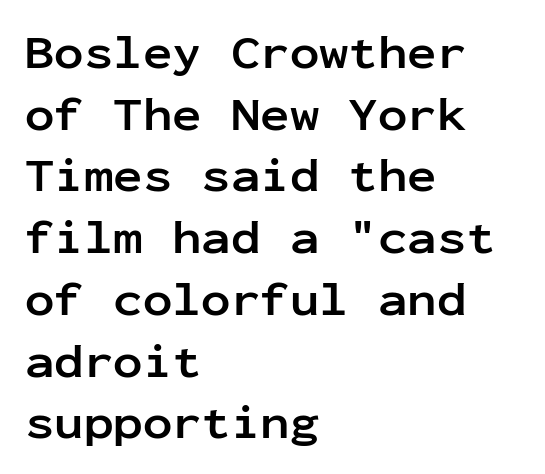
Q: Is the text bold? A: Yes.
Q: Is the text italic (slanted)? A: No, it is upright.
Q: Is the typeface a serif or a sans-serif typeface? A: Sans-serif.
Q: Is the text underlined? A: No.
Q: How is the paragraph aligned? A: Left-aligned.
Q: Is the spacing between letters normal or unusually wide? A: Normal.
Q: Is the spacing between lines tight, normal or loose? A: Normal.
Q: Width (condensed, normal, or wide)? A: Normal.
Q: Stroke contrast? A: Low.
Q: x-height? A: Medium.
Q: Monospaced? A: Yes.
